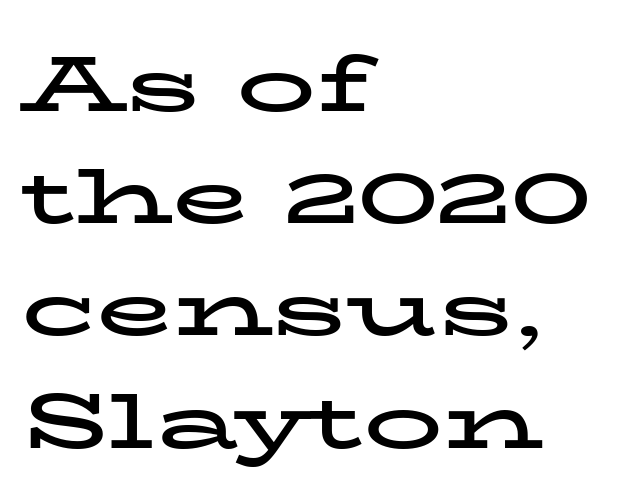
The image shows 79 px bold, wide serif type, upright; set left-aligned, normal line spacing (1.42x), normal letter spacing, not underlined; low stroke contrast and a medium x-height.
